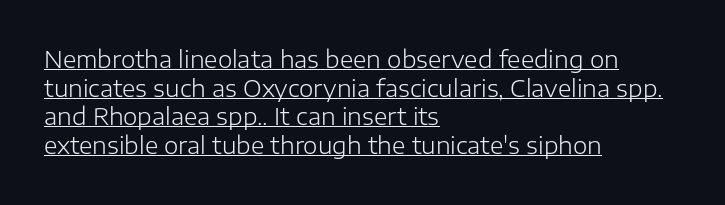
Q: Is the text bold? A: No.
Q: Is the text italic (slanted)? A: No, it is upright.
Q: Is the text underlined? A: Yes.
Q: How is the paragraph aligned? A: Left-aligned.
Q: Is the spacing between letters normal or unusually wide? A: Normal.
Q: Is the spacing between lines tight, normal or loose? A: Normal.
